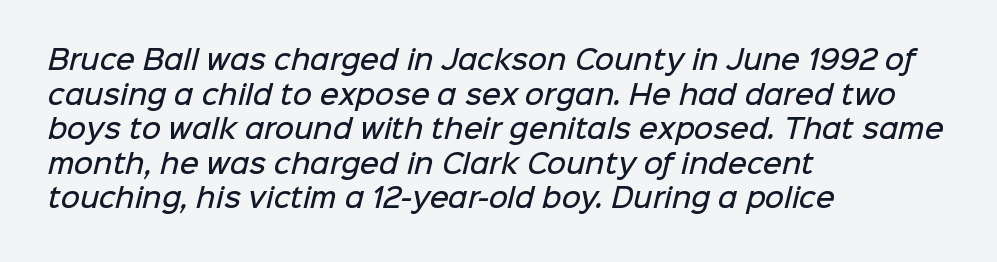
The image shows 26 px text type; set left-aligned, normal line spacing (1.33x), normal letter spacing, not underlined.
